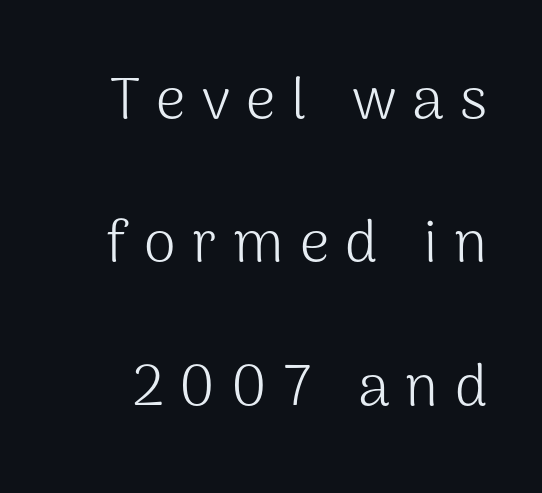
Q: Is the text bold? A: No.
Q: Is the text italic (slanted)? A: No, it is upright.
Q: Is the typeface a serif or a sans-serif typeface? A: Sans-serif.
Q: Is the text underlined? A: No.
Q: Is the spacing between letters normal or unusually wide? A: Unusually wide.
Q: Is the spacing between lines tight, normal or loose? A: Loose.
Q: Width (condensed, normal, or wide)? A: Normal.
Q: Stroke contrast? A: Medium.
Q: x-height? A: Medium.
Q: Monospaced? A: No.
